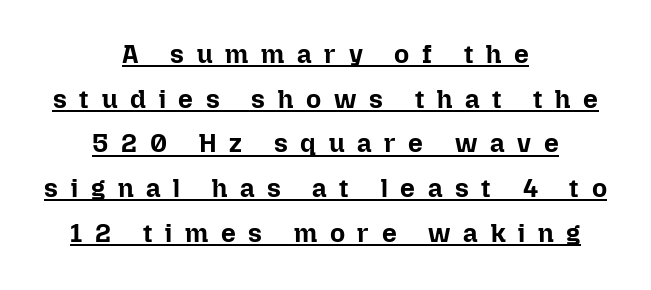
Summary of weight: heavy, a full bold. Reading down the block, each line starts at a different indent, mirrored at its end. The letters stand upright; this is a roman face. Each word looks stretched out because of the extra space between its letters. The words here are underlined.
